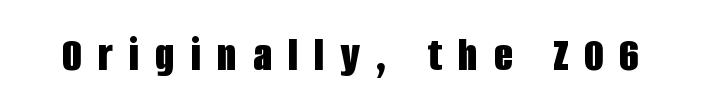
The passage shown is typed in a proportional face where columns would drift. The letterforms stand isolated, each surrounded by extra space. A typesetter would label this face a sans. Typesetter's note: full bold, strokes at maximum text heaviness. It's the straight-up-and-down kind of type. Each row of text sits above clean, open space.
